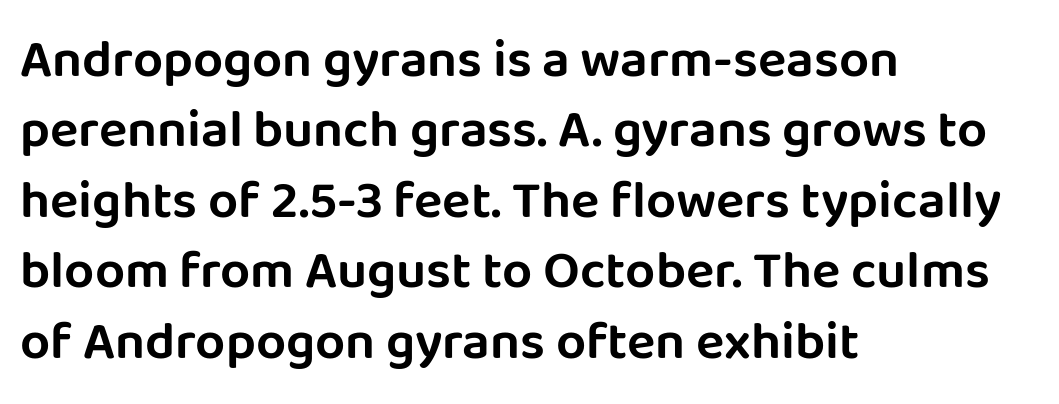
Q: Is the text italic (slanted)? A: No, it is upright.
Q: Is the typeface a serif or a sans-serif typeface? A: Sans-serif.
Q: Is the text underlined? A: No.
Q: How is the paragraph aligned? A: Left-aligned.
Q: Is the spacing between letters normal or unusually wide? A: Normal.
Q: Is the spacing between lines tight, normal or loose? A: Normal.
Q: Width (condensed, normal, or wide)? A: Normal.
Q: Stroke contrast? A: Low.
Q: x-height? A: Large.
Q: Monospaced? A: No.
